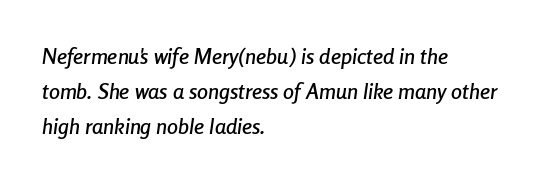
{"italic": "yes", "lean": "right", "slant_degrees": 8, "underline": "no", "align": "left", "line_spacing": "normal", "line_spacing_ratio": 1.59, "letter_spacing": "normal", "letter_spacing_em": 0.0, "glyph_px": 22}
